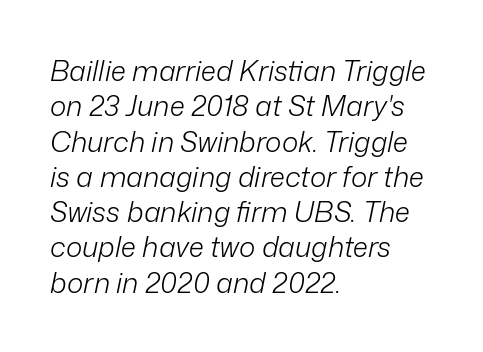
The image shows 28 px light type, italic (leaning right); set left-aligned, normal line spacing (1.26x), normal letter spacing, not underlined; low stroke contrast and a medium x-height.
